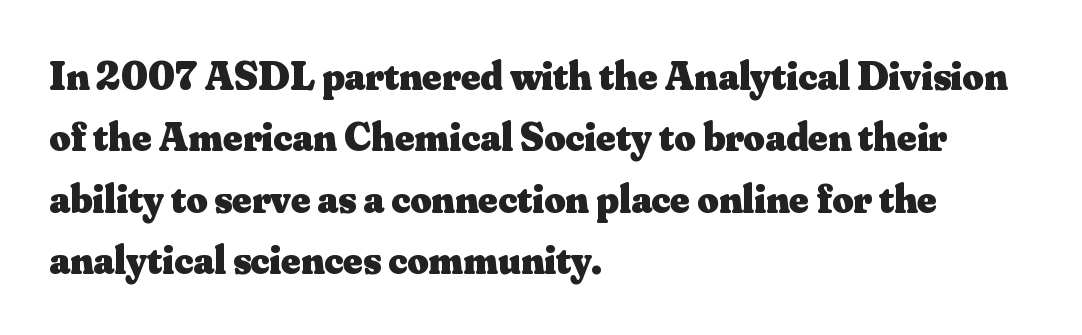
The image shows 41 px heavy serif type, upright; set left-aligned, normal line spacing (1.5x), normal letter spacing, not underlined; medium stroke contrast and a small x-height.
